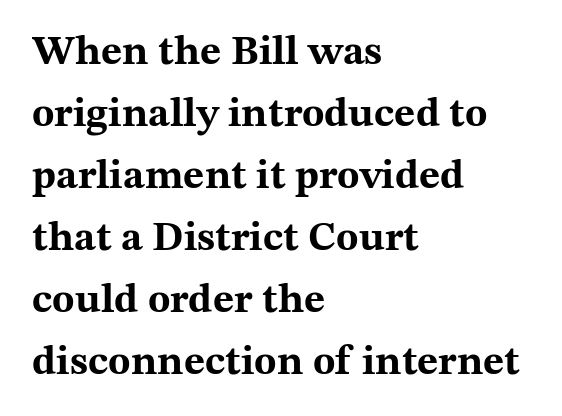
Q: Is the text bold? A: Yes.
Q: Is the text italic (slanted)? A: No, it is upright.
Q: Is the typeface a serif or a sans-serif typeface? A: Serif.
Q: Is the text underlined? A: No.
Q: How is the paragraph aligned? A: Left-aligned.
Q: Is the spacing between letters normal or unusually wide? A: Normal.
Q: Is the spacing between lines tight, normal or loose? A: Normal.
Q: Width (condensed, normal, or wide)? A: Wide.
Q: Stroke contrast? A: Medium.
Q: x-height? A: Medium.
Q: Monospaced? A: No.
